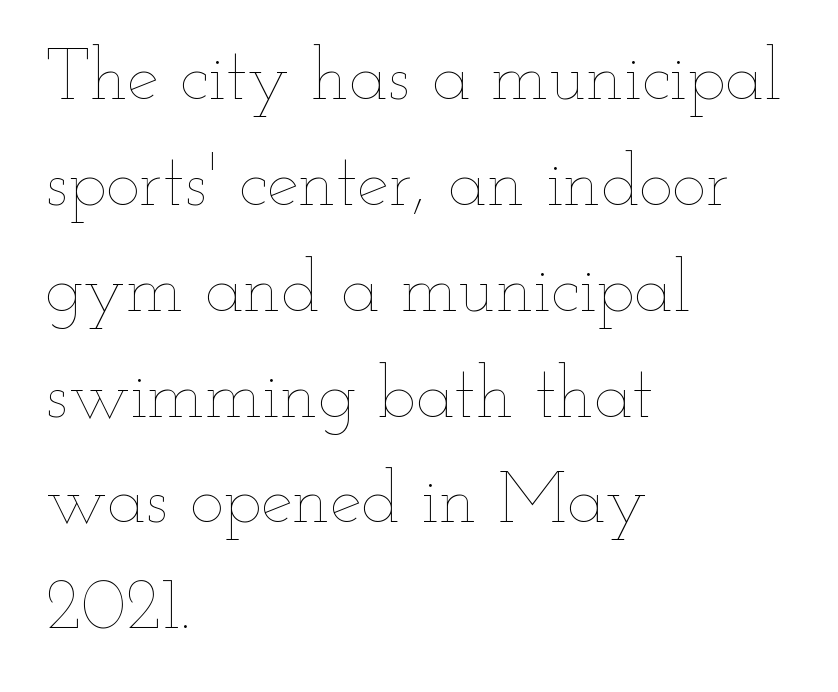
Q: Is the text bold? A: No.
Q: Is the text italic (slanted)? A: No, it is upright.
Q: Is the text underlined? A: No.
Q: How is the paragraph aligned? A: Left-aligned.
Q: Is the spacing between letters normal or unusually wide? A: Normal.
Q: Is the spacing between lines tight, normal or loose? A: Normal.
Q: Width (condensed, normal, or wide)? A: Wide.
Q: Stroke contrast? A: Low.
Q: x-height? A: Small.
Q: Monospaced? A: No.
